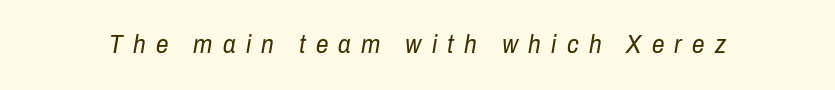
The lettering tilts uniformly, giving the passage an italic look. Weight class: somewhere from thin through regular. Underline: absent. Observe the wide spacing: letters keep a clear distance from each other.
